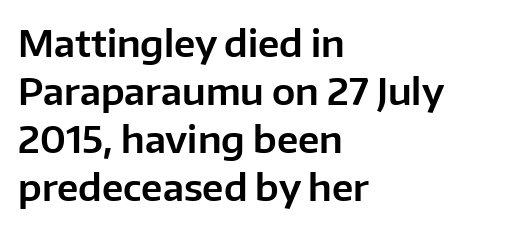
The image shows 37 px sans-serif type, upright; set left-aligned, normal line spacing (1.3x), normal letter spacing, not underlined; low stroke contrast and a medium x-height.
